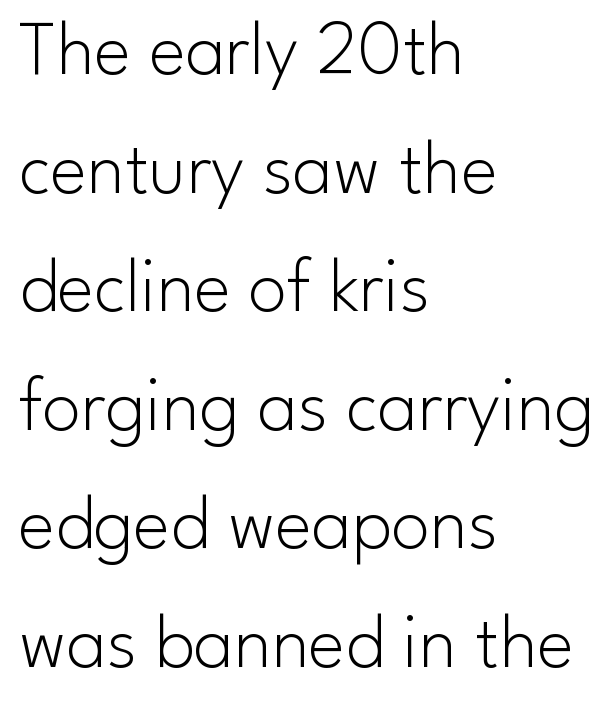
The face used here is a sans, in the tradition of grotesques and geometrics. Layout note: lines flush left. Notice how descenders clear the ascenders below comfortably — that's standard leading. Does extra space separate the letters? No, they use regular spacing.
